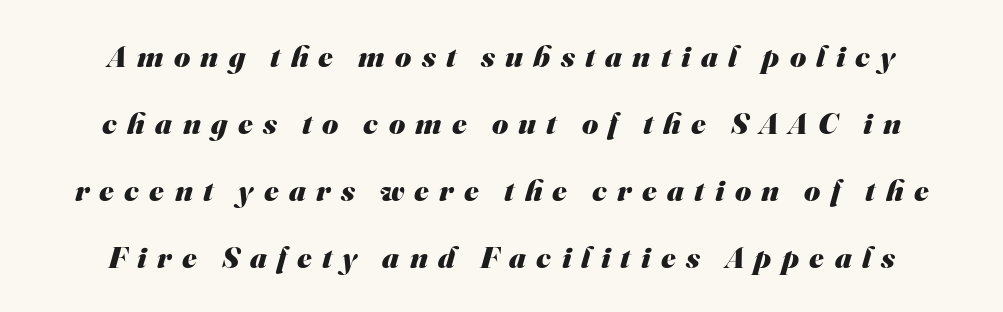
In terms of weight, the rendering is a true, heavy bold. The space beneath each line is pristine and unruled. How would I describe the line gaps? Wide and relaxed. The passage shown is typed in a proportional face where columns would drift. Unlike a traditional serif, this face leaves its strokes unadorned.
